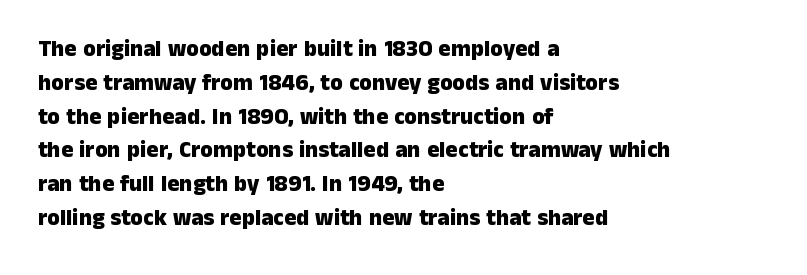
Q: Is the text bold? A: Yes.
Q: Is the text italic (slanted)? A: No, it is upright.
Q: Is the text underlined? A: No.
Q: How is the paragraph aligned? A: Left-aligned.
Q: Is the spacing between letters normal or unusually wide? A: Normal.
Q: Is the spacing between lines tight, normal or loose? A: Normal.
